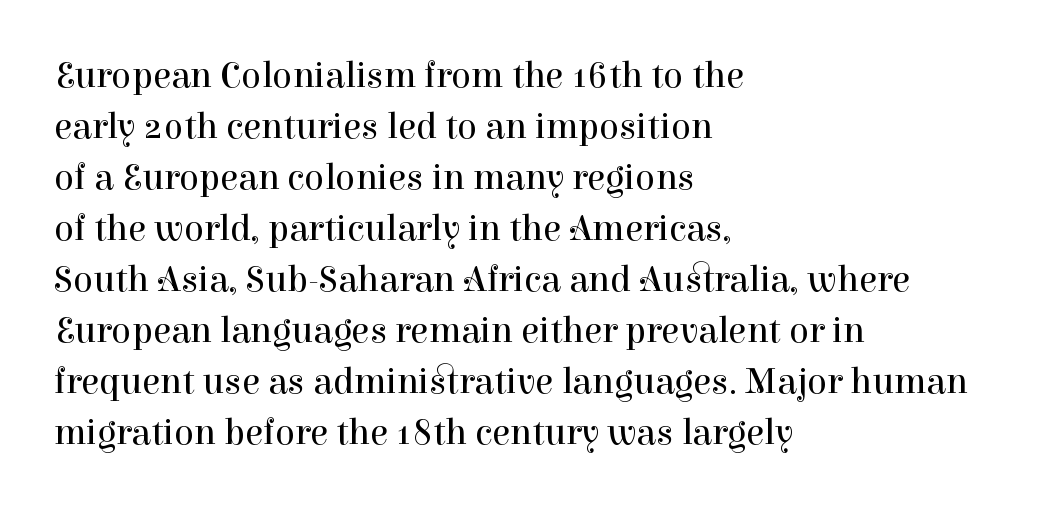
Q: Is the text bold? A: No.
Q: Is the text italic (slanted)? A: No, it is upright.
Q: Is the typeface a serif or a sans-serif typeface? A: Serif.
Q: Is the text underlined? A: No.
Q: How is the paragraph aligned? A: Left-aligned.
Q: Is the spacing between letters normal or unusually wide? A: Normal.
Q: Is the spacing between lines tight, normal or loose? A: Normal.
Q: Width (condensed, normal, or wide)? A: Normal.
Q: Stroke contrast? A: High.
Q: x-height? A: Medium.
Q: Monospaced? A: No.
